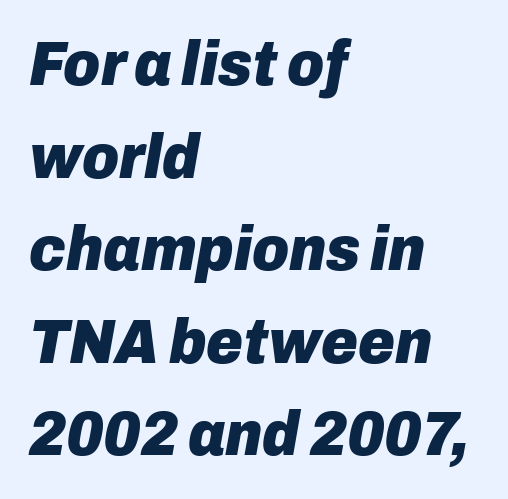
Q: Is the text bold? A: Yes.
Q: Is the text italic (slanted)? A: Yes, it leans right by about 10 degrees.
Q: Is the text underlined? A: No.
Q: How is the paragraph aligned? A: Left-aligned.
Q: Is the spacing between letters normal or unusually wide? A: Normal.
Q: Is the spacing between lines tight, normal or loose? A: Normal.
Q: Width (condensed, normal, or wide)? A: Normal.
Q: Stroke contrast? A: Low.
Q: x-height? A: Medium.
Q: Monospaced? A: No.
